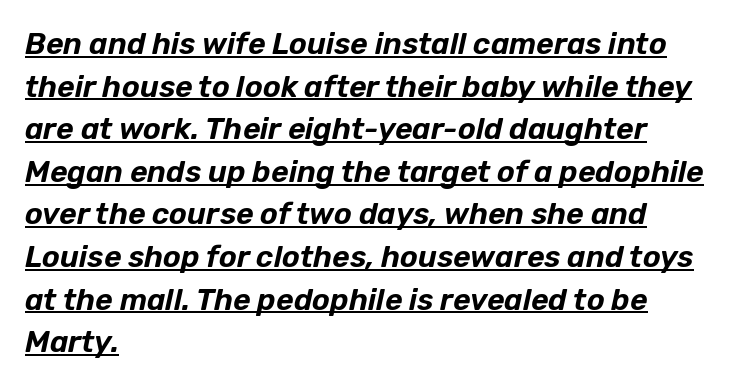
{"italic": "yes", "lean": "right", "slant_degrees": 12, "width": "normal", "stroke_contrast": "low", "x_height": "medium", "monospaced": "no", "underline": "yes", "align": "left", "line_spacing": "normal", "line_spacing_ratio": 1.42, "letter_spacing": "normal", "letter_spacing_em": 0.0, "glyph_px": 30}
